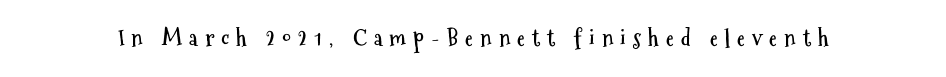
{"italic": "no", "bold": "yes", "underline": "no", "letter_spacing": "wide", "letter_spacing_em": 0.33, "glyph_px": 22}
